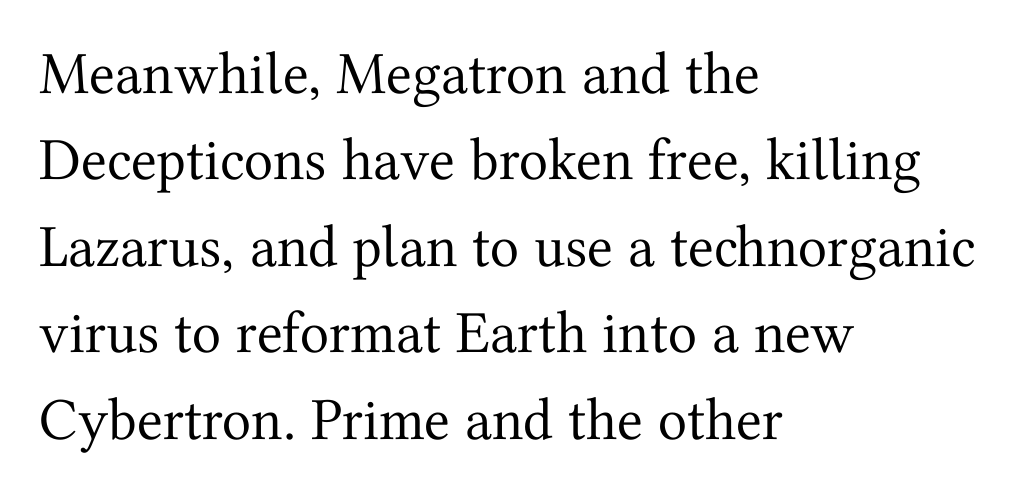
Q: Is the text bold? A: No.
Q: Is the text italic (slanted)? A: No, it is upright.
Q: Is the typeface a serif or a sans-serif typeface? A: Serif.
Q: Is the text underlined? A: No.
Q: How is the paragraph aligned? A: Left-aligned.
Q: Is the spacing between letters normal or unusually wide? A: Normal.
Q: Is the spacing between lines tight, normal or loose? A: Normal.
Q: Width (condensed, normal, or wide)? A: Normal.
Q: Stroke contrast? A: Medium.
Q: x-height? A: Medium.
Q: Monospaced? A: No.
